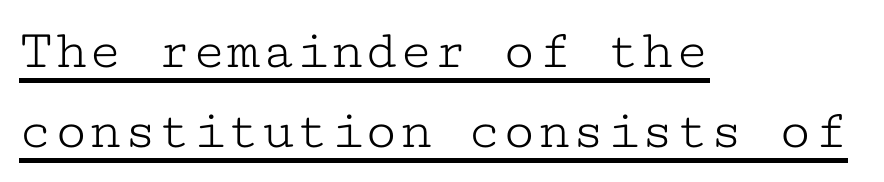
The rendering keeps characters at their native spacing. Interline gaps are of average width in this sample. The letters stand upright; this is a roman face. The typesetter has applied underlining to the passage shown.
